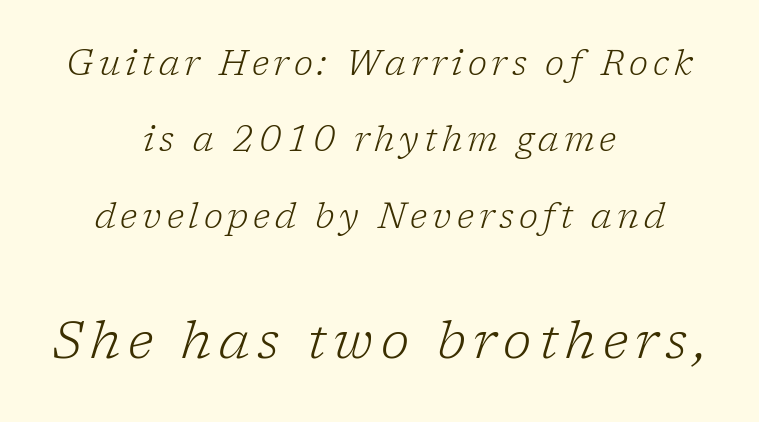
Q: Is the text bold? A: No.
Q: Is the text italic (slanted)? A: Yes, it leans right by about 17 degrees.
Q: Is the typeface a serif or a sans-serif typeface? A: Serif.
Q: Is the text underlined? A: No.
Q: How is the paragraph aligned? A: Centered.
Q: Is the spacing between lines tight, normal or loose? A: Loose.
Q: Which block of text is set in a larger size, the first (top) or the second (bottom)? A: The second (bottom) one.
Q: Width (condensed, normal, or wide)? A: Normal.
Q: Stroke contrast? A: Low.
Q: x-height? A: Medium.
Q: Monospaced? A: No.
